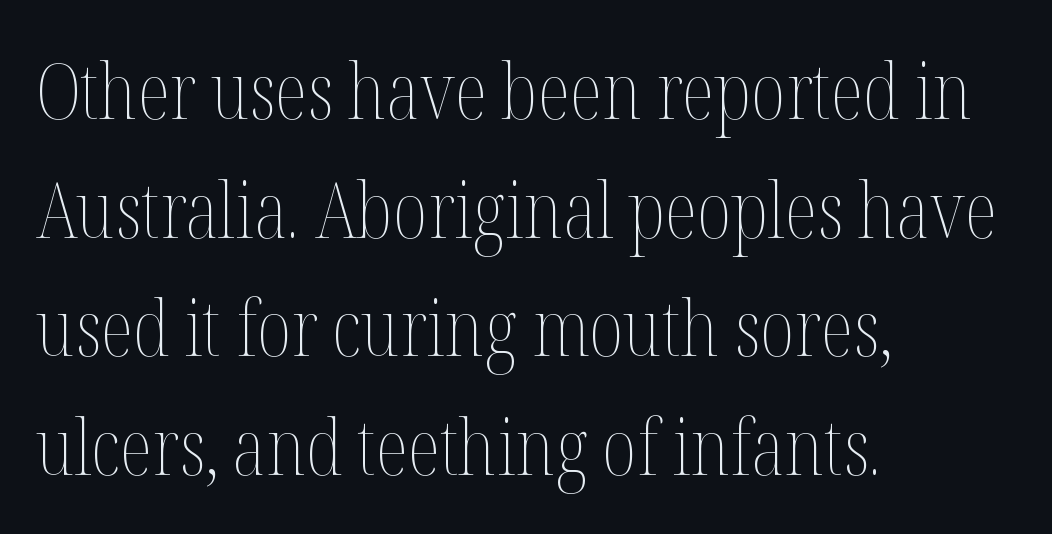
Q: Is the text bold? A: No.
Q: Is the text italic (slanted)? A: No, it is upright.
Q: Is the text underlined? A: No.
Q: How is the paragraph aligned? A: Left-aligned.
Q: Is the spacing between letters normal or unusually wide? A: Normal.
Q: Is the spacing between lines tight, normal or loose? A: Normal.
Q: Width (condensed, normal, or wide)? A: Condensed.
Q: Stroke contrast? A: Medium.
Q: x-height? A: Medium.
Q: Monospaced? A: No.
